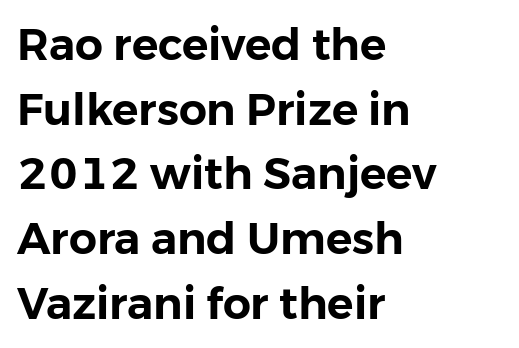
{"serif": "no", "italic": "no", "width": "normal", "stroke_contrast": "low", "x_height": "medium", "monospaced": "no", "underline": "no", "align": "left", "line_spacing": "normal", "line_spacing_ratio": 1.47, "letter_spacing": "normal", "letter_spacing_em": 0.0, "glyph_px": 44}
